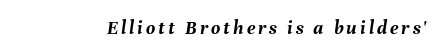
Q: Is the text bold? A: Yes.
Q: Is the text italic (slanted)? A: Yes, it leans right by about 8 degrees.
Q: Is the text underlined? A: No.
